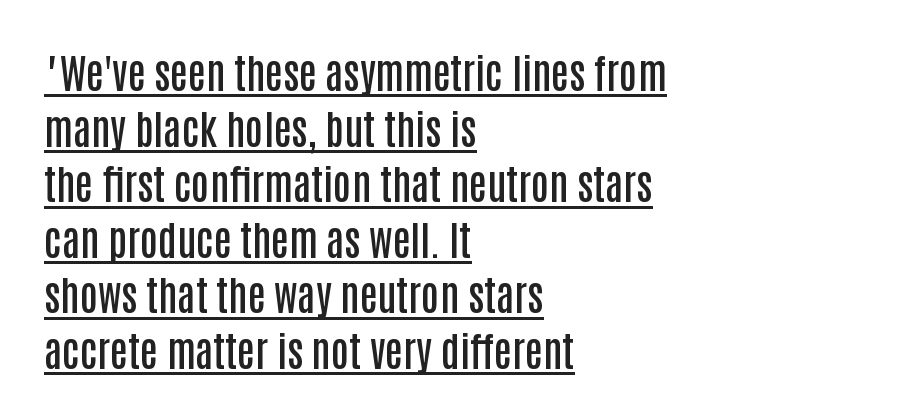
{"serif": "no", "italic": "no", "bold": "semi", "weight": "semibold", "width": "condensed", "stroke_contrast": "low", "x_height": "large", "monospaced": "no", "underline": "yes", "align": "left", "line_spacing": "normal", "line_spacing_ratio": 1.39, "letter_spacing": "normal", "letter_spacing_em": 0.0, "glyph_px": 40}
